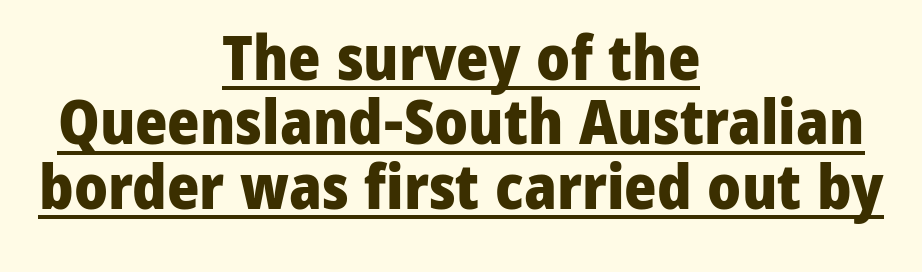
Ordinary non-slanted type is in use. Between one letter and the next there's only the usual sliver of space. Layout note: lines centered. Heft: maximum for text — a bold. The passage shown is typed in a proportional face where columns would drift.
